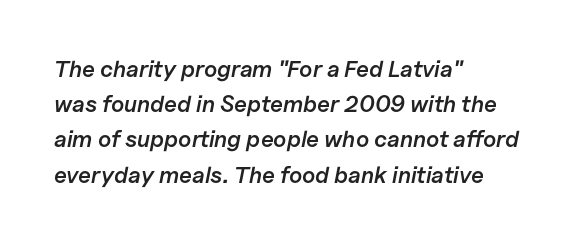
There's an unmistakable incline to the writing here. A bit beefed up — I'd call it semibold rather than bold. Bare-footed words on every line. Horizontal bands of white between lines are of average thickness. Every row of glyphs begins at an identical x-position on the left. Nothing unusual about the tracking: characters are spaced as the font intends.
